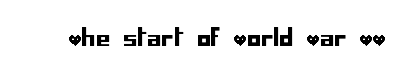
Each word holds together tightly as a unit, with standard inter-letter gaps. Posture: upright roman. The specimen omits any rule beneath the text block's lines.
